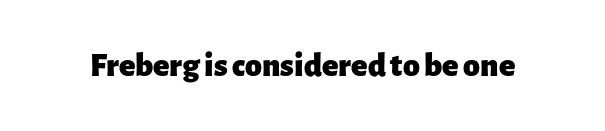
The image shows 34 px heavy sans-serif type, upright; set normal letter spacing, not underlined; low stroke contrast and a medium x-height.
